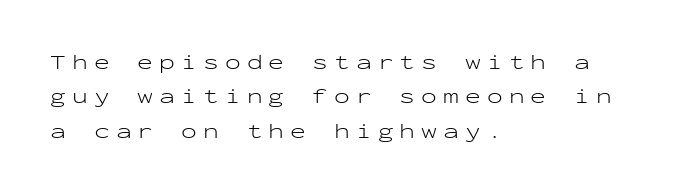
{"italic": "no", "bold": "no", "underline": "no", "align": "left", "line_spacing": "normal", "line_spacing_ratio": 1.64, "letter_spacing": "wide", "letter_spacing_em": 0.29, "glyph_px": 21}
